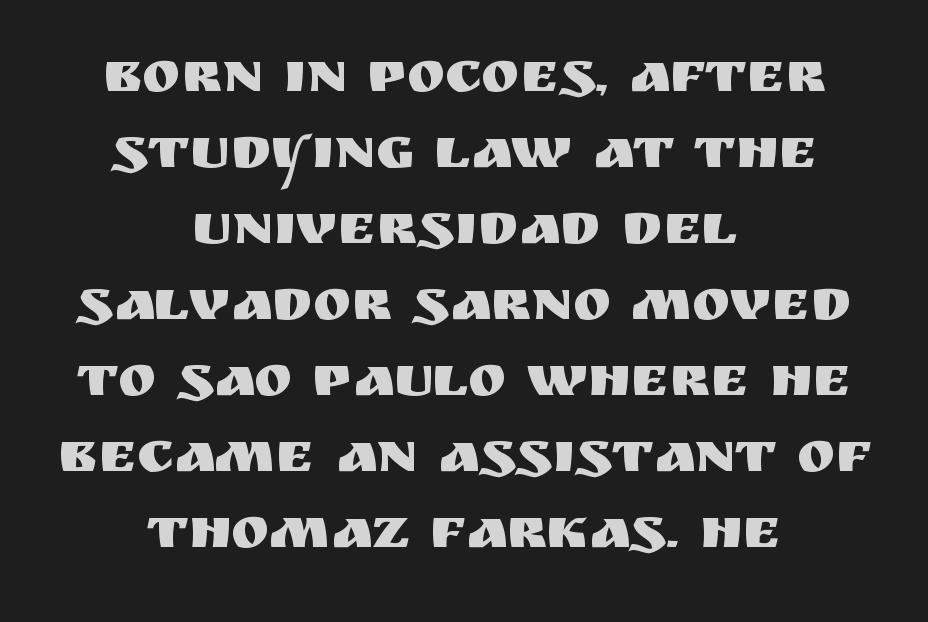
Observe the ordinary spacing: letters are neighbours, not strangers. The passage shown stacks its lines at a standard gap. The lines in this sample share a center point and differ in where they start and stop. Regarding serifs, this sample does without them. You could not count columns in this text — the font is proportionally spaced. This is roman type, the default non-slanted kind.
